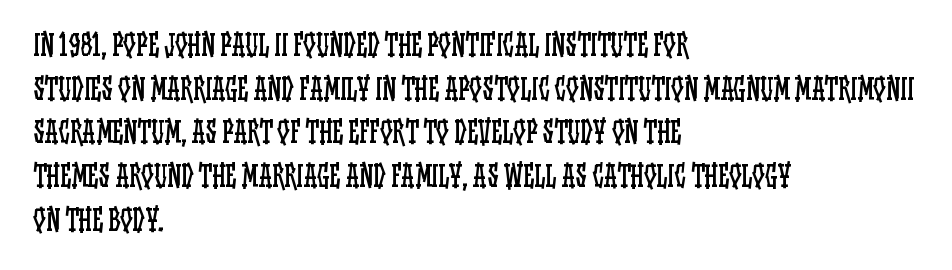
Q: Is the text bold? A: No.
Q: Is the text italic (slanted)? A: No, it is upright.
Q: Is the text underlined? A: No.
Q: How is the paragraph aligned? A: Left-aligned.
Q: Is the spacing between letters normal or unusually wide? A: Normal.
Q: Is the spacing between lines tight, normal or loose? A: Normal.
Q: Width (condensed, normal, or wide)? A: Condensed.
Q: Stroke contrast? A: Low.
Q: x-height? A: Large.
Q: Monospaced? A: No.
